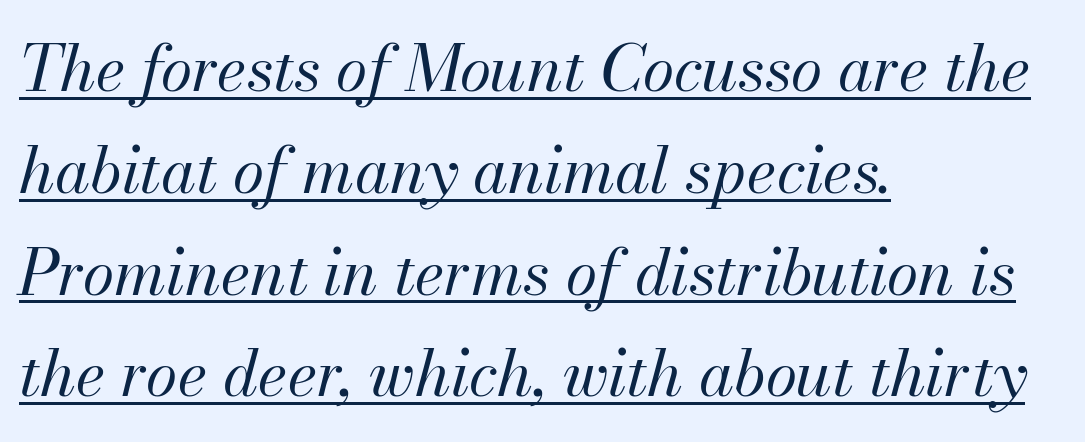
The image shows 64 px regular-weight type, italic (leaning right); set left-aligned, normal line spacing (1.59x), normal letter spacing, underlined; medium stroke contrast and a small x-height.
